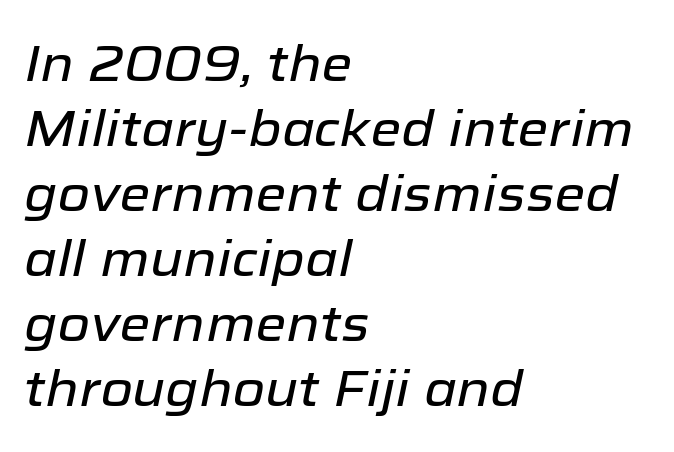
{"italic": "yes", "lean": "right", "slant_degrees": 12, "width": "normal", "stroke_contrast": "low", "x_height": "medium", "monospaced": "no", "underline": "no", "align": "left", "line_spacing": "normal", "line_spacing_ratio": 1.3, "letter_spacing": "normal", "letter_spacing_em": 0.0, "glyph_px": 50}
